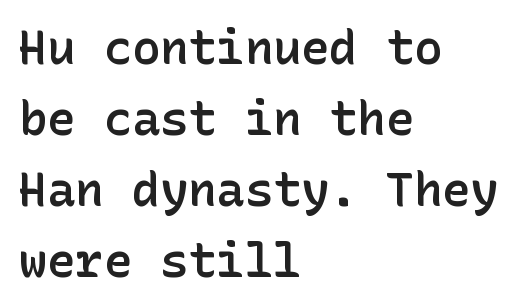
The image shows 47 px semibold sans-serif type, upright; set left-aligned, normal line spacing (1.51x), normal letter spacing, not underlined; low stroke contrast and a medium x-height.
